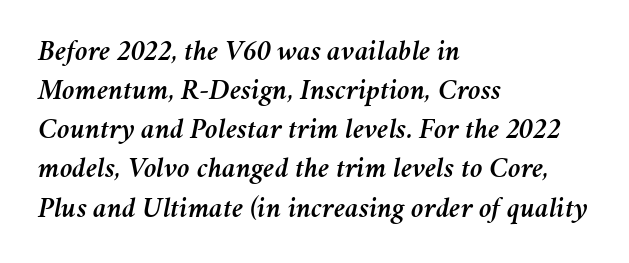
Q: Is the text italic (slanted)? A: Yes, it leans right by about 11 degrees.
Q: Is the text underlined? A: No.
Q: How is the paragraph aligned? A: Left-aligned.
Q: Is the spacing between letters normal or unusually wide? A: Normal.
Q: Is the spacing between lines tight, normal or loose? A: Normal.
Q: Width (condensed, normal, or wide)? A: Normal.
Q: Stroke contrast? A: Medium.
Q: x-height? A: Medium.
Q: Monospaced? A: No.
